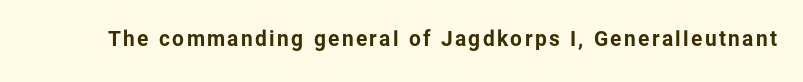
The image shows 21 px bold type, upright; set not underlined.
